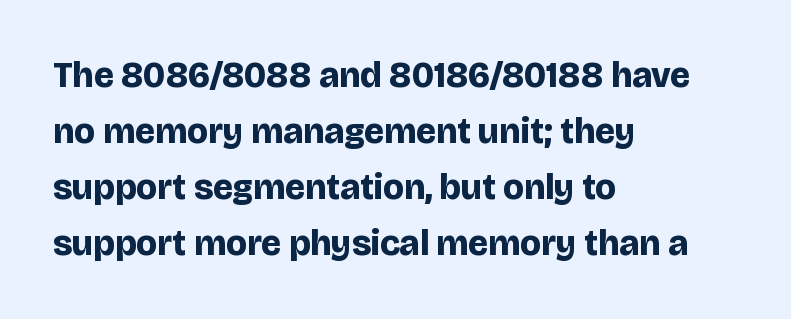
{"serif": "no", "italic": "no", "bold": "yes", "weight": "bold", "width": "normal", "stroke_contrast": "low", "x_height": "large", "monospaced": "no", "underline": "no", "align": "left", "line_spacing": "normal", "line_spacing_ratio": 1.56, "letter_spacing": "normal", "letter_spacing_em": 0.0, "glyph_px": 36}
